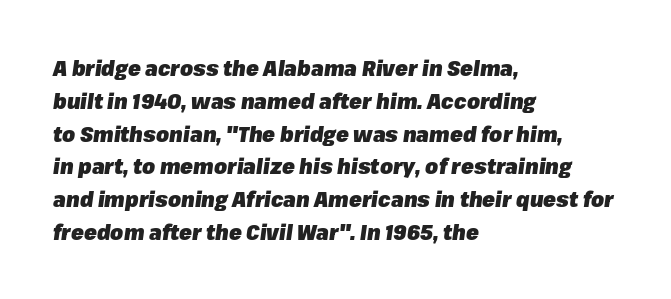
The image shows 21 px bold type, italic (leaning right); set left-aligned, normal line spacing (1.56x), normal letter spacing, not underlined.
